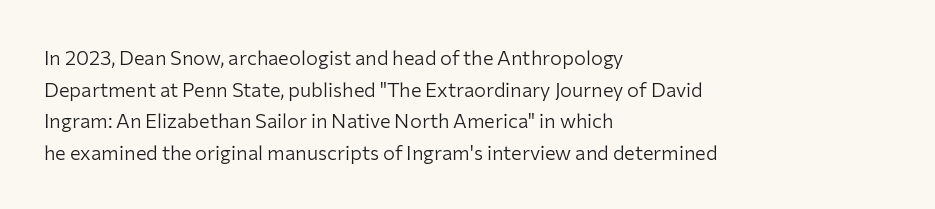
The image shows 20 px text type, upright; set left-aligned, normal line spacing (1.58x), normal letter spacing, not underlined.
